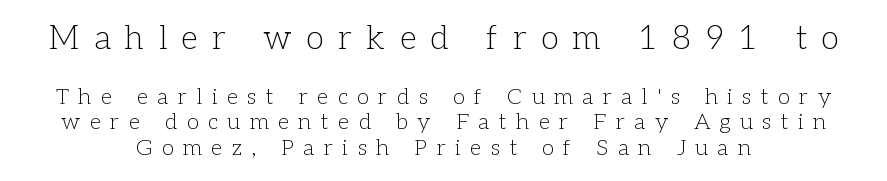
Q: Is the text bold? A: No.
Q: Is the text italic (slanted)? A: No, it is upright.
Q: Is the typeface a serif or a sans-serif typeface? A: Serif.
Q: Is the text underlined? A: No.
Q: How is the paragraph aligned? A: Centered.
Q: Is the spacing between letters normal or unusually wide? A: Unusually wide.
Q: Which block of text is set in a larger size, the first (top) or the second (bottom)? A: The first (top) one.
Q: Width (condensed, normal, or wide)? A: Normal.
Q: Stroke contrast? A: Low.
Q: x-height? A: Medium.
Q: Monospaced? A: No.
